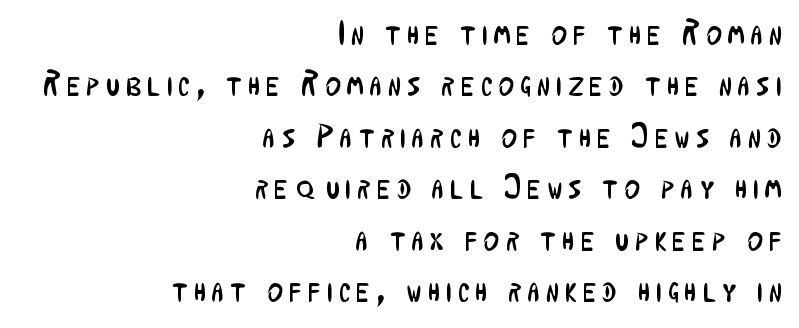
Q: Is the text bold? A: No.
Q: Is the text italic (slanted)? A: No, it is upright.
Q: Is the typeface a serif or a sans-serif typeface? A: Sans-serif.
Q: Is the text underlined? A: No.
Q: How is the paragraph aligned? A: Right-aligned.
Q: Is the spacing between letters normal or unusually wide? A: Unusually wide.
Q: Is the spacing between lines tight, normal or loose? A: Normal.
Q: Width (condensed, normal, or wide)? A: Condensed.
Q: Stroke contrast? A: Low.
Q: x-height? A: Medium.
Q: Monospaced? A: No.
